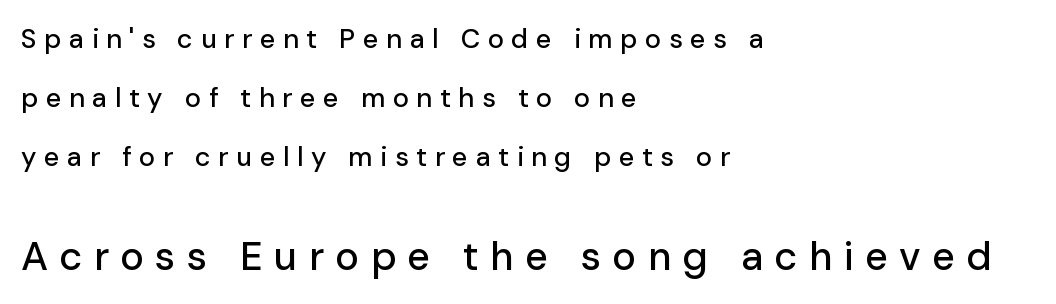
Quick note: interline space is abundant. Alignment: flush left. Top chunk: small. Bottom chunk: large. Characters remain perfectly vertical along every line. Spacing verdict: proportional, widths tailored to each character.
